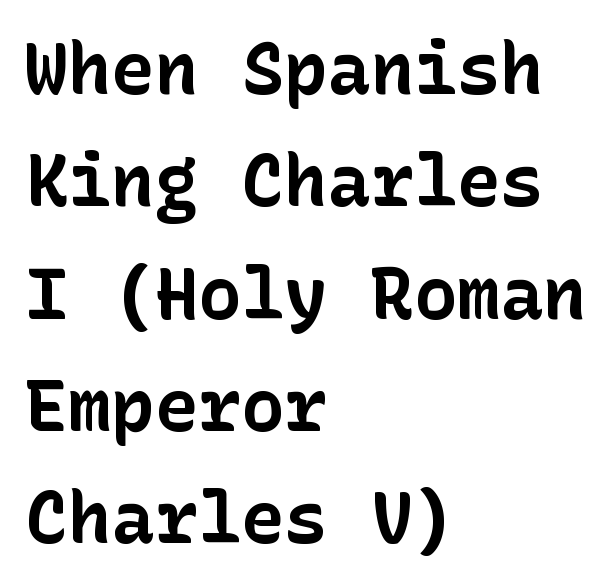
Tracking value appears to be zero — textbook default spacing. Serif or sans? Sans — the stroke terminals are bare. The letters stand straight up with perfectly vertical stems. In terms of weight, the rendering is a true, heavy bold.
